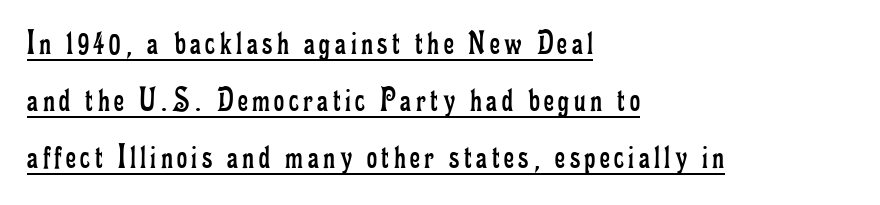
{"serif": "yes", "italic": "no", "bold": "no", "weight": "regular", "width": "condensed", "stroke_contrast": "low", "x_height": "small", "monospaced": "no", "underline": "yes", "align": "left", "line_spacing": "normal", "line_spacing_ratio": 1.63, "glyph_px": 35}
